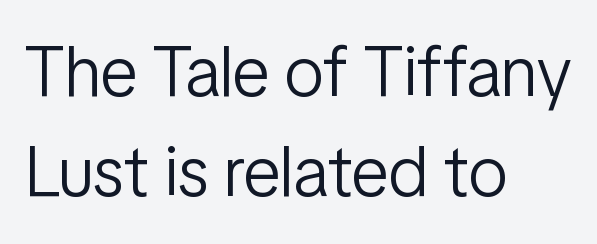
{"serif": "no", "italic": "no", "bold": "no", "weight": "light", "width": "condensed", "stroke_contrast": "low", "x_height": "medium", "monospaced": "no", "underline": "no", "align": "left", "line_spacing": "normal", "line_spacing_ratio": 1.41, "letter_spacing": "normal", "letter_spacing_em": 0.0, "glyph_px": 71}
